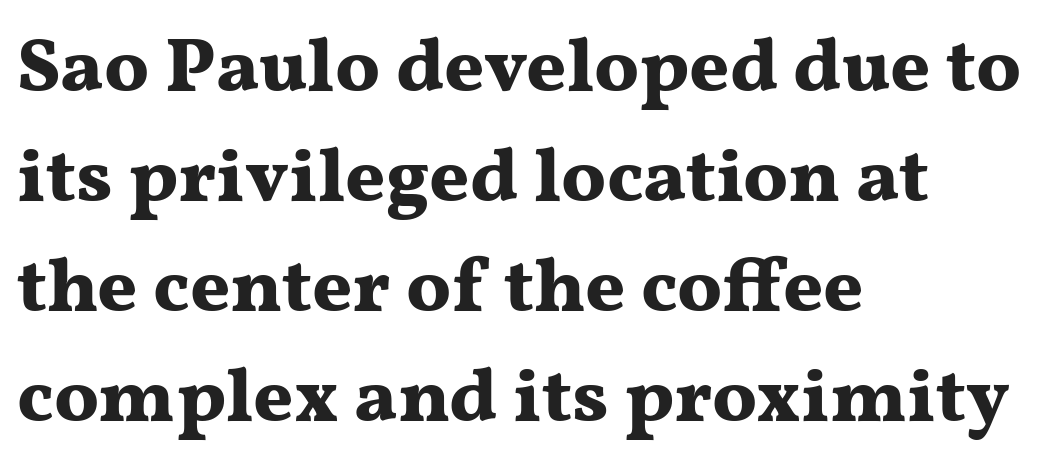
Q: Is the text bold? A: Yes.
Q: Is the text italic (slanted)? A: No, it is upright.
Q: Is the typeface a serif or a sans-serif typeface? A: Serif.
Q: Is the text underlined? A: No.
Q: How is the paragraph aligned? A: Left-aligned.
Q: Is the spacing between letters normal or unusually wide? A: Normal.
Q: Is the spacing between lines tight, normal or loose? A: Normal.
Q: Width (condensed, normal, or wide)? A: Wide.
Q: Stroke contrast? A: Medium.
Q: x-height? A: Medium.
Q: Monospaced? A: No.
